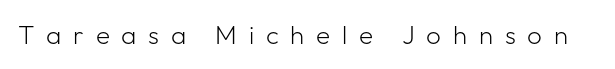
Q: Is the text bold? A: No.
Q: Is the text italic (slanted)? A: No, it is upright.
Q: Is the text underlined? A: No.
Q: Is the spacing between letters normal or unusually wide? A: Unusually wide.
